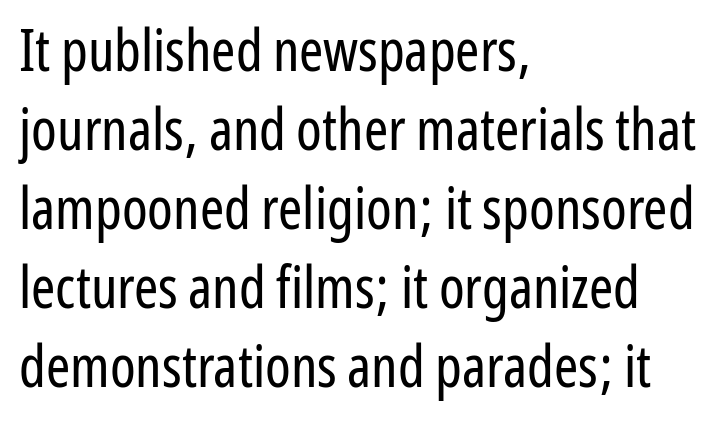
Q: Is the text bold? A: No.
Q: Is the text italic (slanted)? A: No, it is upright.
Q: Is the typeface a serif or a sans-serif typeface? A: Sans-serif.
Q: Is the text underlined? A: No.
Q: How is the paragraph aligned? A: Left-aligned.
Q: Is the spacing between letters normal or unusually wide? A: Normal.
Q: Is the spacing between lines tight, normal or loose? A: Normal.
Q: Width (condensed, normal, or wide)? A: Condensed.
Q: Stroke contrast? A: Low.
Q: x-height? A: Medium.
Q: Monospaced? A: No.
